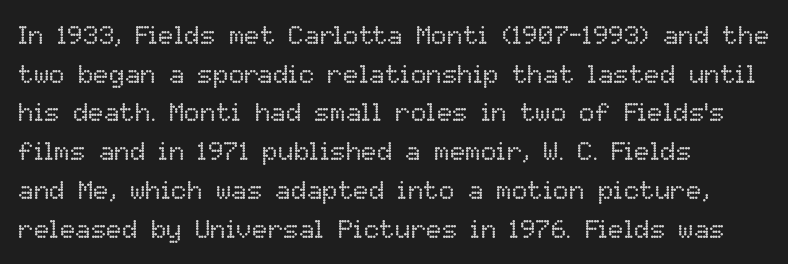
{"italic": "no", "bold": "no", "underline": "no", "align": "left", "line_spacing": "normal", "line_spacing_ratio": 1.49, "letter_spacing": "normal", "letter_spacing_em": 0.0, "glyph_px": 26}
